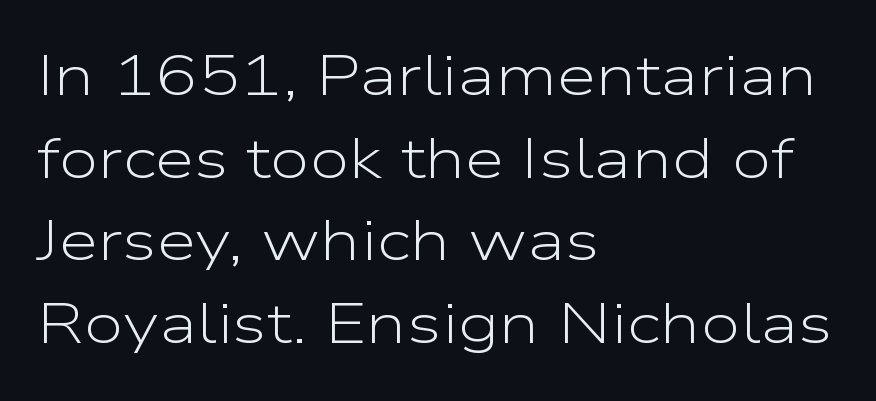
The area under the type is left untouched. Each letter keeps its own natural width here, so spacing adapts to shape. These lines are composed in type without serifs. Every row of glyphs begins at an identical x-position on the left. Observe the ordinary spacing: letters are neighbours, not strangers.
